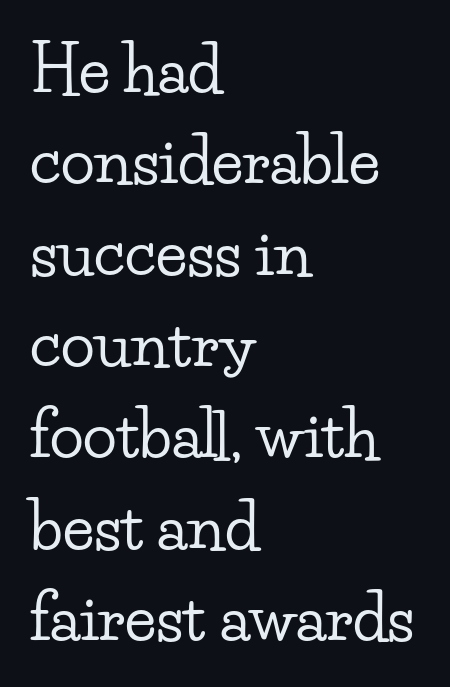
{"serif": "yes", "italic": "no", "width": "wide", "stroke_contrast": "low", "x_height": "small", "monospaced": "no", "underline": "no", "align": "left", "line_spacing": "normal", "line_spacing_ratio": 1.45, "letter_spacing": "normal", "letter_spacing_em": 0.0, "glyph_px": 63}
